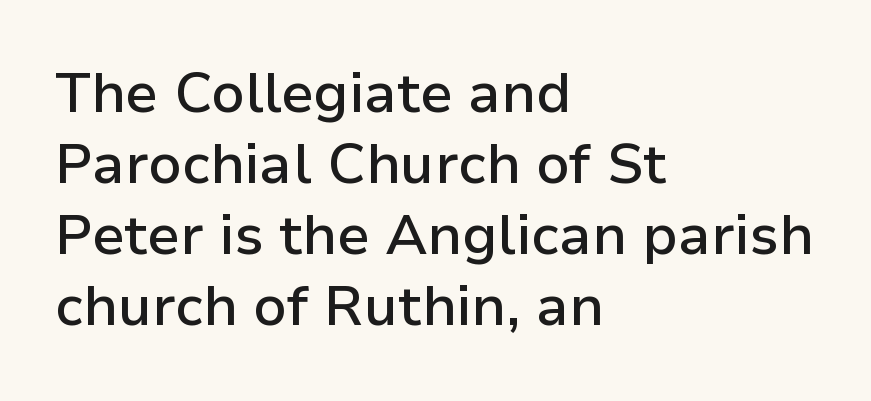
The rows are spaced the way most documents space them. Default kerning and tracking; the words read as compact shapes. The rag falls on the right side of this text block. The face used here is a semibold: visibly heavier than regular, lighter than bold. This sample uses an upright cut, with every glyph sitting square on the baseline. This sample has the flowing, uneven cadence of proportional lettering.
